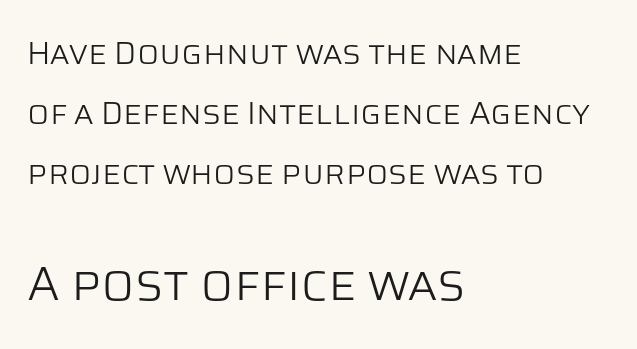
The passage shown is not underscored anywhere. This rendering leaves character spacing at its baseline value. The second block has been scaled up relative to the first. Examine the stroke ends and you'll find no serifs.
